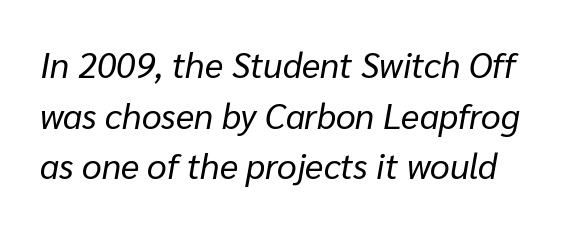
The image shows 35 px regular-weight type, italic (leaning right); set normal line spacing (1.45x), normal letter spacing, not underlined; low stroke contrast and a medium x-height.
